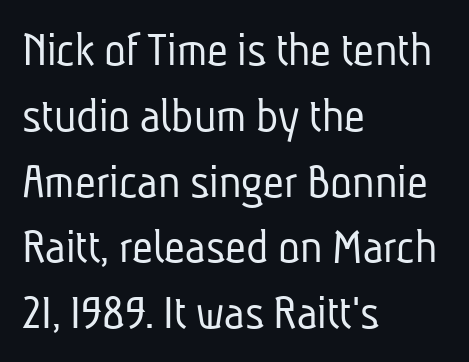
{"serif": "no", "bold": "no", "weight": "light", "width": "condensed", "stroke_contrast": "low", "x_height": "medium", "monospaced": "no", "underline": "no", "align": "left", "line_spacing": "normal", "line_spacing_ratio": 1.29, "letter_spacing": "normal", "letter_spacing_em": 0.0, "glyph_px": 51}
